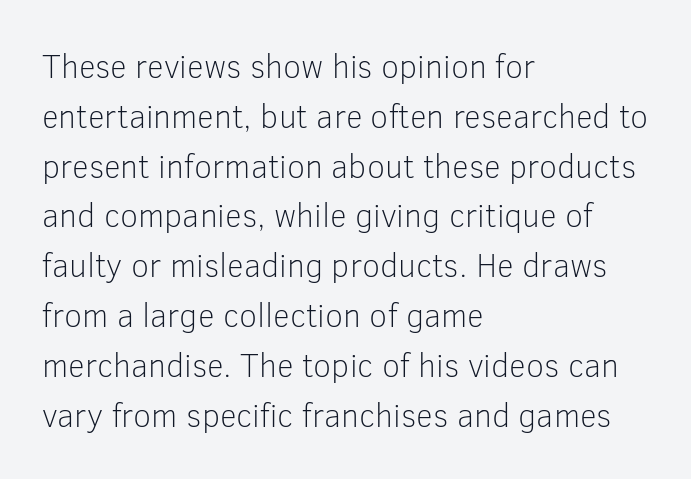
{"serif": "no", "italic": "no", "bold": "no", "weight": "light", "width": "normal", "stroke_contrast": "low", "x_height": "medium", "monospaced": "no", "underline": "no", "align": "left", "line_spacing": "normal", "line_spacing_ratio": 1.51, "letter_spacing": "normal", "letter_spacing_em": 0.0, "glyph_px": 33}
